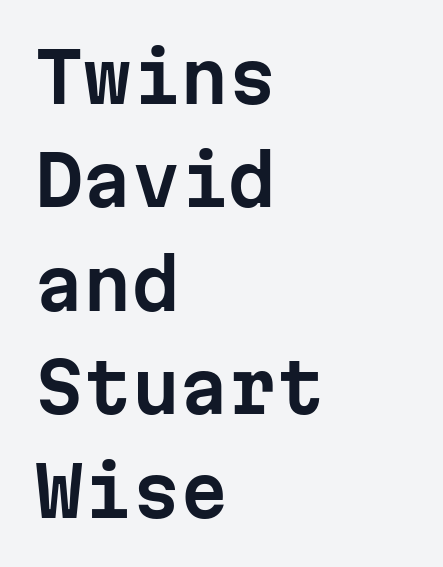
{"serif": "no", "italic": "no", "width": "normal", "stroke_contrast": "low", "x_height": "medium", "monospaced": "yes", "underline": "no", "align": "left", "line_spacing": "normal", "line_spacing_ratio": 1.5, "letter_spacing": "normal", "letter_spacing_em": 0.0, "glyph_px": 69}
